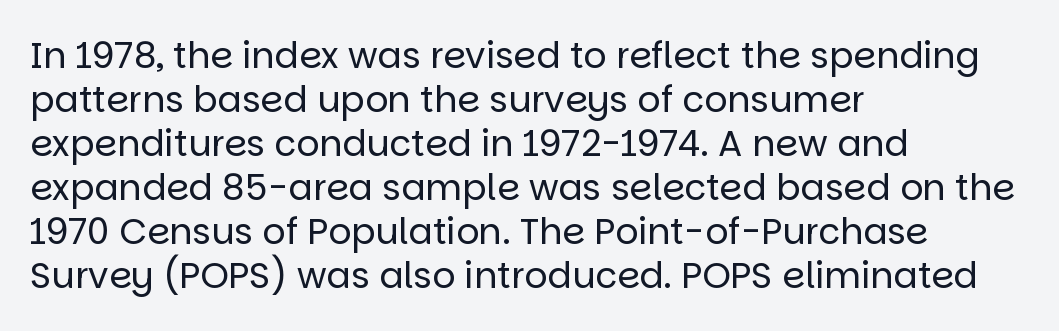
{"serif": "no", "italic": "no", "bold": "no", "weight": "regular", "width": "normal", "stroke_contrast": "low", "x_height": "large", "monospaced": "no", "underline": "no", "align": "left", "line_spacing_ratio": 1.22, "letter_spacing": "normal", "letter_spacing_em": 0.0, "glyph_px": 36}
